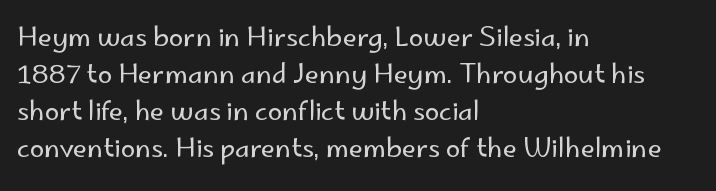
{"italic": "no", "bold": "no", "underline": "no", "align": "left", "line_spacing": "normal", "line_spacing_ratio": 1.42, "letter_spacing": "normal", "letter_spacing_em": 0.0, "glyph_px": 26}
